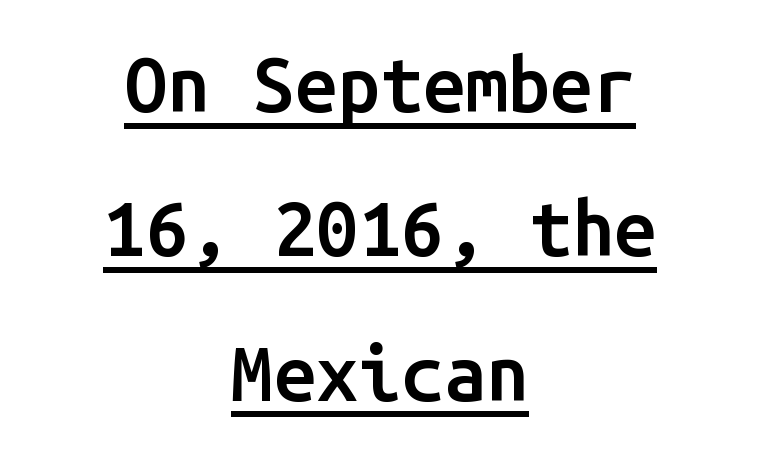
{"serif": "no", "italic": "no", "bold": "semi", "weight": "semibold", "width": "normal", "stroke_contrast": "low", "x_height": "medium", "monospaced": "yes", "underline": "yes", "align": "center", "line_spacing": "loose", "line_spacing_ratio": 1.9, "letter_spacing": "normal", "letter_spacing_em": 0.0, "glyph_px": 76}
